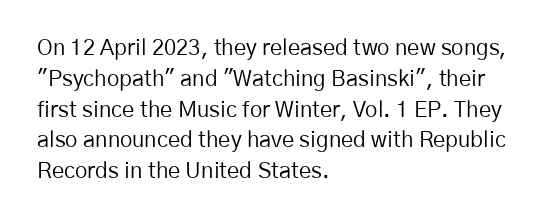
{"italic": "no", "bold": "no", "underline": "no", "align": "left", "line_spacing": "normal", "line_spacing_ratio": 1.4, "letter_spacing": "normal", "letter_spacing_em": 0.0, "glyph_px": 22}
